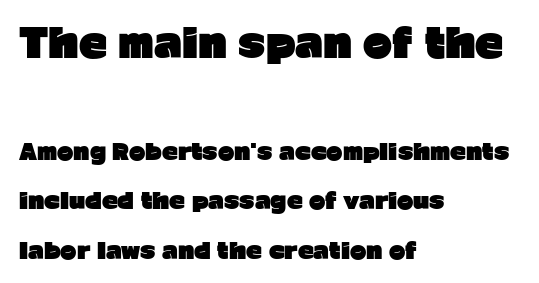
{"serif": "no", "italic": "no", "bold": "yes", "weight": "heavy", "width": "normal", "stroke_contrast": "low", "x_height": "medium", "monospaced": "no", "underline": "no", "align": "left", "line_spacing": "loose", "line_spacing_ratio": 2.25, "letter_spacing": "normal", "letter_spacing_em": 0.0, "larger_block": "first", "size_ratio": 1.77, "glyph_px": 39}
